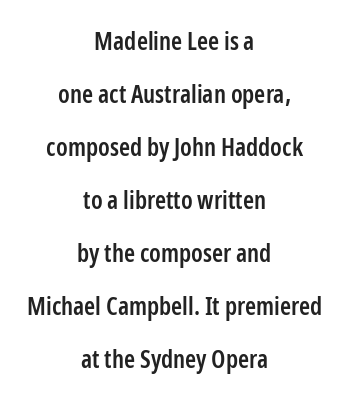
The image shows 25 px text type, upright; set centered, loose line spacing (2.12x), normal letter spacing, not underlined.
